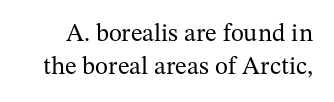
The image shows 25 px text type, upright; set normal line spacing (1.34x), normal letter spacing, not underlined.
